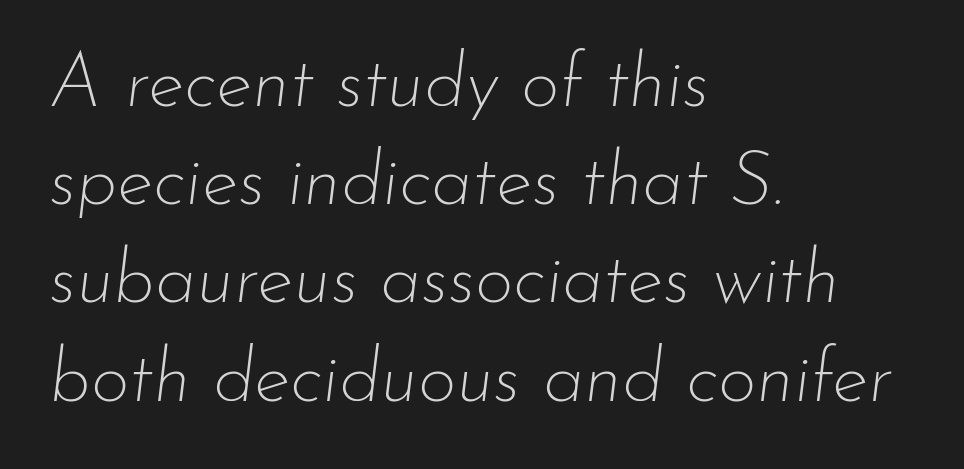
Is the block centered? No — it sits flush against the left margin. In terms of posture, this sample is oblique. Note the varied advance widths — an 'i' is clearly narrower than an 'm'. These lines keep a tight, regular rhythm from letter to letter. The rows are spaced the way most documents space them. No letter is thick-stroked: the sample isn't bold.
